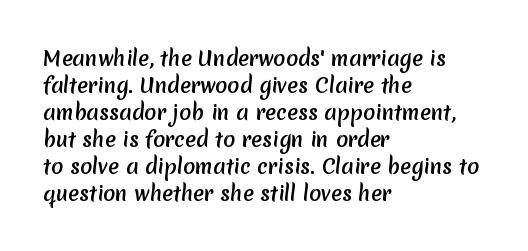
{"bold": "yes", "underline": "no", "align": "left", "line_spacing": "normal", "line_spacing_ratio": 1.35, "letter_spacing": "normal", "letter_spacing_em": 0.0, "glyph_px": 20}
